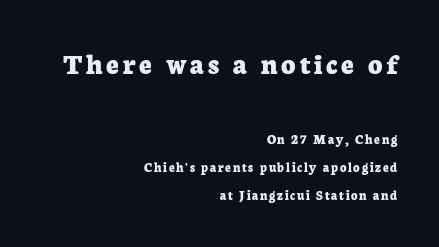
Q: Is the text bold? A: Yes.
Q: Is the text italic (slanted)? A: No, it is upright.
Q: Is the typeface a serif or a sans-serif typeface? A: Serif.
Q: Is the text underlined? A: No.
Q: How is the paragraph aligned? A: Right-aligned.
Q: Is the spacing between lines tight, normal or loose? A: Loose.
Q: Which block of text is set in a larger size, the first (top) or the second (bottom)? A: The first (top) one.
Q: Width (condensed, normal, or wide)? A: Normal.
Q: Stroke contrast? A: Low.
Q: x-height? A: Medium.
Q: Monospaced? A: No.
